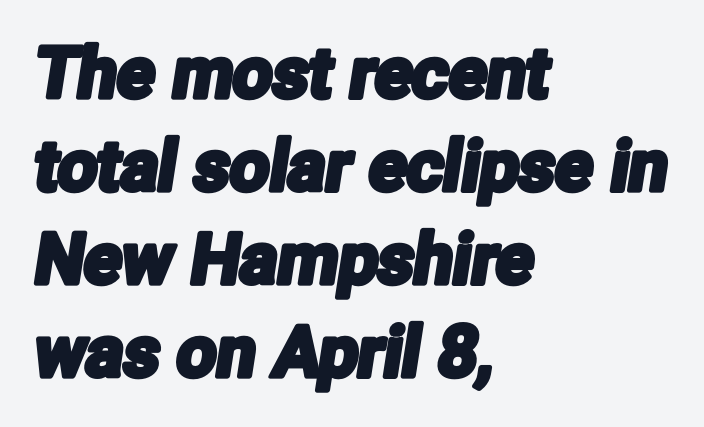
The text block is weighted toward the left margin, trailing off unevenly rightward. Look at the tracking — it's just the regular setting, nothing added. The glyphs are unaccompanied by any horizontal stroke below them. Baseline-to-baseline distance is the conventional proportion of letter height. Do the characters align in a grid? No, the font is proportional.
